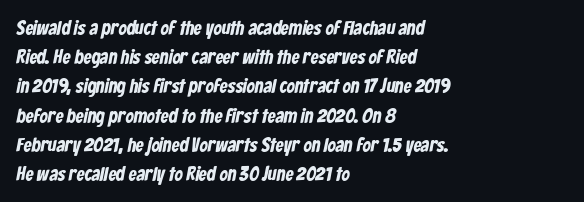
{"underline": "no", "align": "left", "line_spacing": "normal", "line_spacing_ratio": 1.46, "letter_spacing": "normal", "letter_spacing_em": 0.0, "glyph_px": 20}
